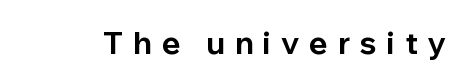
Q: Is the text bold? A: Yes.
Q: Is the text italic (slanted)? A: No, it is upright.
Q: Is the typeface a serif or a sans-serif typeface? A: Sans-serif.
Q: Is the text underlined? A: No.
Q: Is the spacing between letters normal or unusually wide? A: Unusually wide.
Q: Width (condensed, normal, or wide)? A: Normal.
Q: Stroke contrast? A: Low.
Q: x-height? A: Medium.
Q: Monospaced? A: No.
